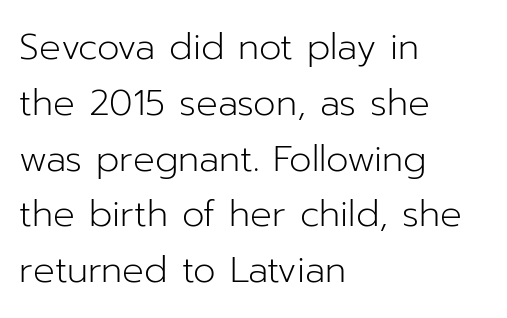
The image shows 36 px light sans-serif type, upright; set left-aligned, normal line spacing (1.55x), normal letter spacing, not underlined; low stroke contrast and a medium x-height.
